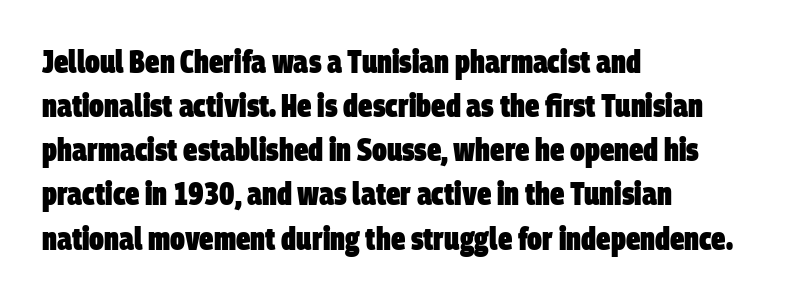
The passage shown is typeset with a sans-serif family. The letters are bold, with thick, heavy strokes. Each row of text sits above clean, open space. Is this a fixed-width face? No — the glyphs have proportional, varying widths. Students, observe: this is what conventionally led text looks like. The passage shown has conventional tracking throughout.
